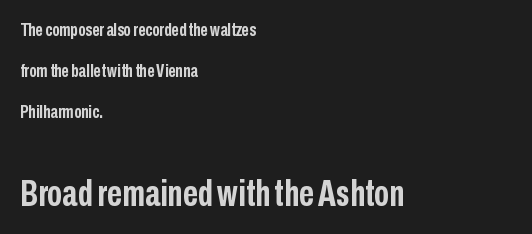
{"serif": "no", "italic": "no", "bold": "yes", "weight": "semibold", "width": "condensed", "stroke_contrast": "low", "x_height": "medium", "monospaced": "no", "underline": "no", "align": "left", "line_spacing": "loose", "line_spacing_ratio": 2.28, "letter_spacing": "normal", "letter_spacing_em": 0.0, "larger_block": "second", "size_ratio": 2.06, "glyph_px": 37}
